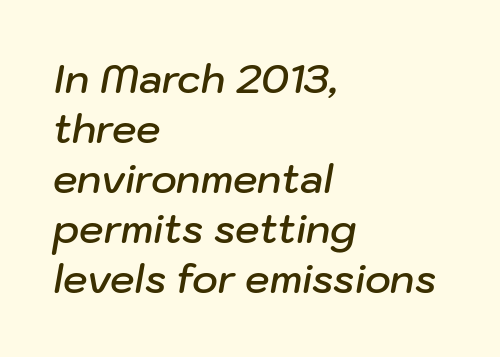
The image shows 39 px semibold type, italic (leaning right); set left-aligned, normal line spacing (1.28x), normal letter spacing, not underlined; low stroke contrast and a medium x-height.
